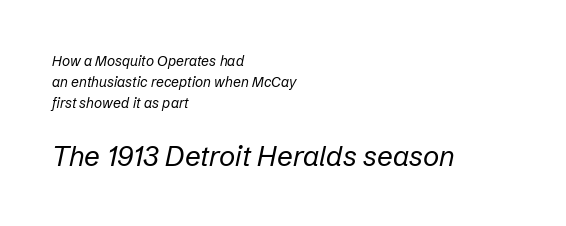
The image shows 28 px regular-weight type, italic (leaning right); set left-aligned, normal line spacing (1.51x), normal letter spacing, not underlined; the second (bottom) block is 2.0x larger; low stroke contrast and a medium x-height.
